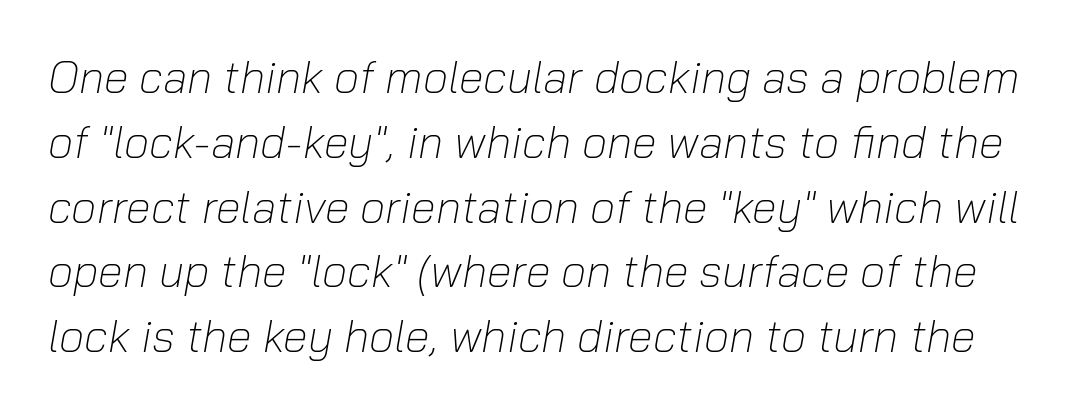
The rows are spaced the way most documents space them. Has an underline been added? It has not. Is this a fixed-width face? No — the glyphs have proportional, varying widths. The horizontal fit of the characters is conventional and even. The font sits on the lighter half of the weight spectrum, regular included. If you drew a line through each stem, it would be angled.
